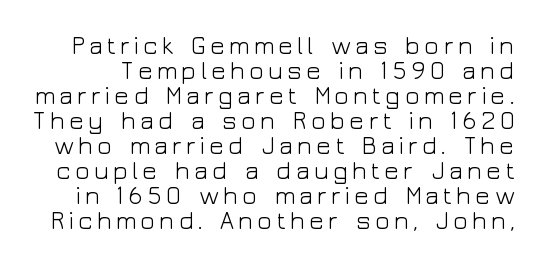
{"italic": "no", "bold": "no", "underline": "no", "line_spacing": "tight", "line_spacing_ratio": 1.0, "glyph_px": 25}
